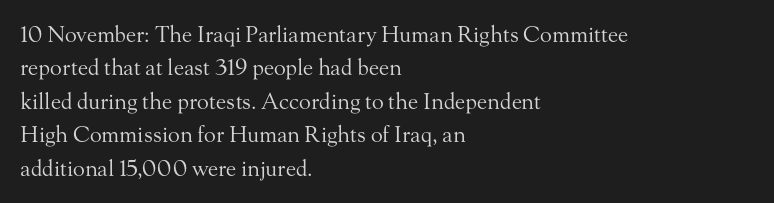
Q: Is the text bold? A: No.
Q: Is the text italic (slanted)? A: No, it is upright.
Q: Is the text underlined? A: No.
Q: How is the paragraph aligned? A: Left-aligned.
Q: Is the spacing between letters normal or unusually wide? A: Normal.
Q: Is the spacing between lines tight, normal or loose? A: Normal.
